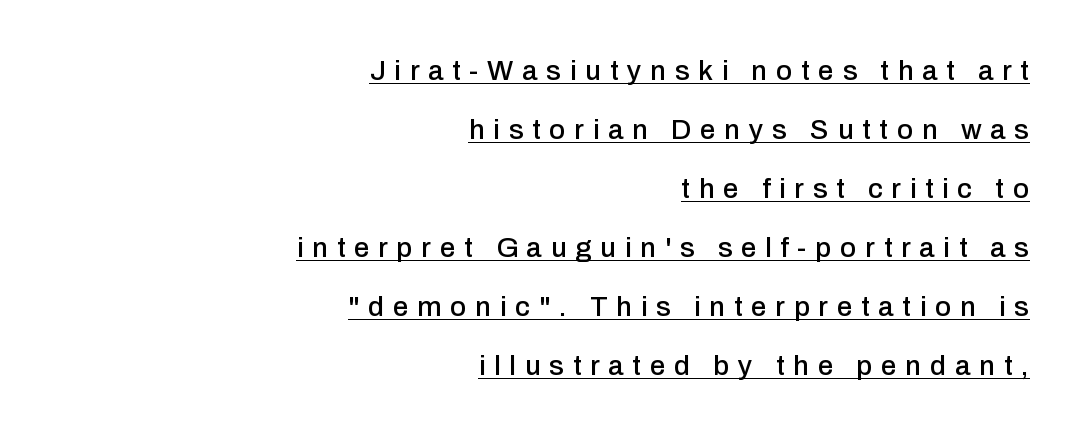
Q: Is the text italic (slanted)? A: No, it is upright.
Q: Is the typeface a serif or a sans-serif typeface? A: Sans-serif.
Q: Is the text underlined? A: Yes.
Q: How is the paragraph aligned? A: Right-aligned.
Q: Is the spacing between letters normal or unusually wide? A: Unusually wide.
Q: Is the spacing between lines tight, normal or loose? A: Loose.
Q: Width (condensed, normal, or wide)? A: Normal.
Q: Stroke contrast? A: Low.
Q: x-height? A: Medium.
Q: Monospaced? A: No.
